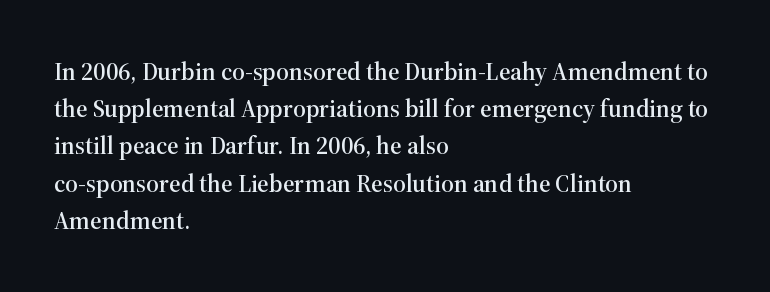
Designer's note — italics off, roman on. Compared with typical paragraphs, the rows here are spaced about the same. No word sits above an underline. Left-aligned paragraph, ragged on the right. This sample uses plain, unmodified letter spacing.
